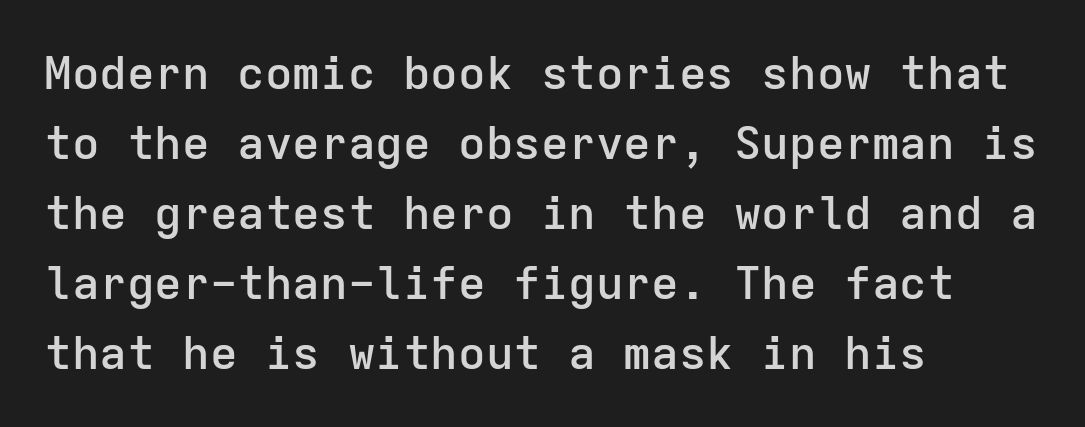
Q: Is the text bold? A: Semi-bold.
Q: Is the text italic (slanted)? A: No, it is upright.
Q: Is the typeface a serif or a sans-serif typeface? A: Sans-serif.
Q: Is the text underlined? A: No.
Q: How is the paragraph aligned? A: Left-aligned.
Q: Is the spacing between letters normal or unusually wide? A: Normal.
Q: Is the spacing between lines tight, normal or loose? A: Normal.
Q: Width (condensed, normal, or wide)? A: Normal.
Q: Stroke contrast? A: Low.
Q: x-height? A: Medium.
Q: Monospaced? A: Yes.
